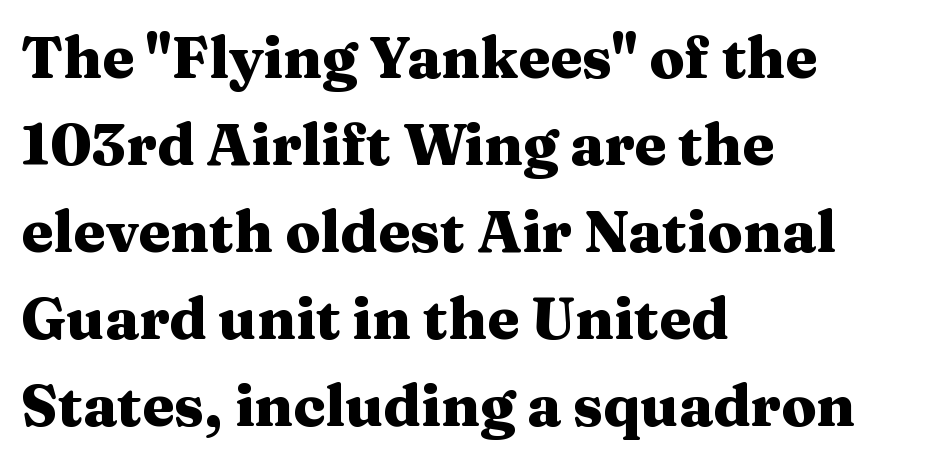
{"serif": "yes", "italic": "no", "bold": "yes", "weight": "heavy", "width": "wide", "stroke_contrast": "medium", "x_height": "medium", "monospaced": "no", "underline": "no", "align": "left", "line_spacing": "normal", "line_spacing_ratio": 1.5, "letter_spacing": "normal", "letter_spacing_em": 0.0, "glyph_px": 58}
